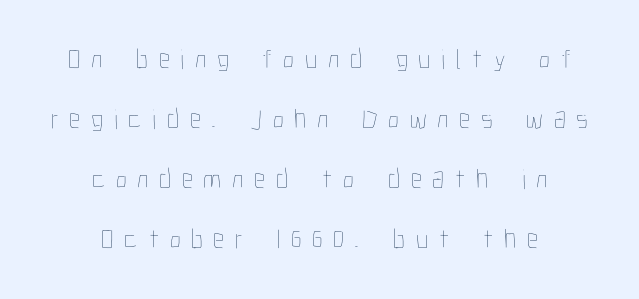
{"italic": "no", "bold": "no", "weight": "thin", "width": "condensed", "stroke_contrast": "low", "x_height": "medium", "monospaced": "no", "underline": "no", "align": "center", "line_spacing": "loose", "line_spacing_ratio": 2.14, "letter_spacing": "wide", "letter_spacing_em": 0.38, "glyph_px": 28}
